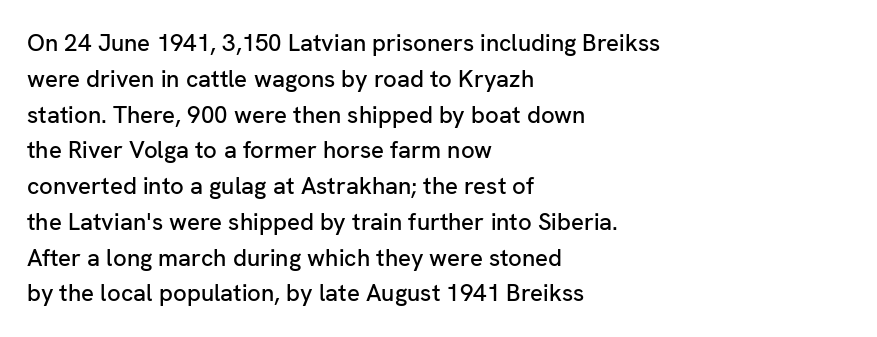
Q: Is the text italic (slanted)? A: No, it is upright.
Q: Is the text underlined? A: No.
Q: How is the paragraph aligned? A: Left-aligned.
Q: Is the spacing between letters normal or unusually wide? A: Normal.
Q: Is the spacing between lines tight, normal or loose? A: Normal.
